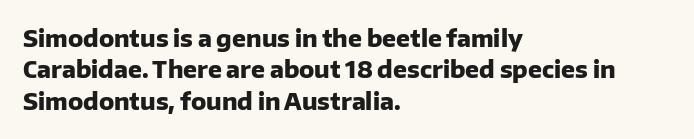
{"italic": "no", "bold": "yes", "underline": "no", "align": "left", "line_spacing": "normal", "line_spacing_ratio": 1.36, "letter_spacing": "normal", "letter_spacing_em": 0.0, "glyph_px": 23}
